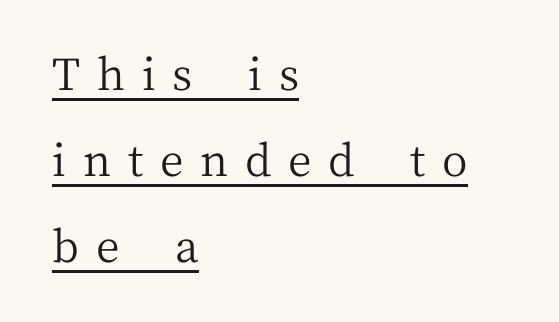
The image shows 44 px regular-weight serif type, upright; set left-aligned, loose line spacing (1.96x), unusually wide letter spacing (+0.38 em), underlined; medium stroke contrast and a medium x-height.
